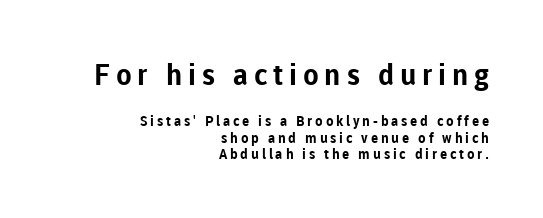
Look at the stroke-to-counter ratio: heavy, a bold. Note: no serifs on the glyphs. The line texture is sparse and dotted thanks to wide tracking. The rendering shrinks the type as you move from the upper chunk to the lower.
